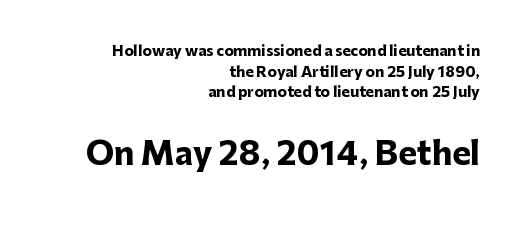
The image shows 31 px heavy sans-serif type, upright; set right-aligned, normal line spacing (1.47x), normal letter spacing, not underlined; the second (bottom) block is 2.21x larger; low stroke contrast and a medium x-height.
